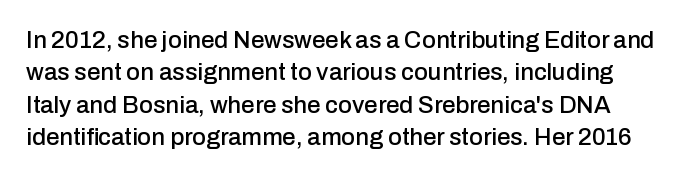
The image shows 24 px text type, upright; set normal line spacing (1.35x), normal letter spacing, not underlined.
